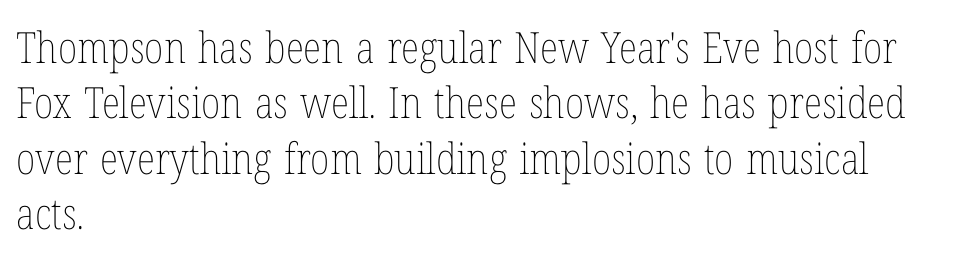
The image shows 43 px thin, condensed type, upright; set left-aligned, normal line spacing (1.29x), normal letter spacing, not underlined; low stroke contrast and a medium x-height.
